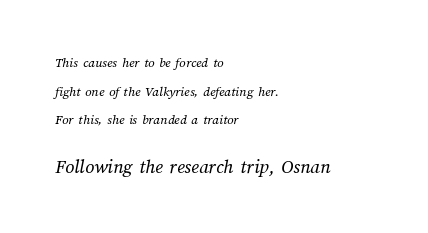
The image shows 20 px text type; set left-aligned, loose line spacing (2.05x), normal letter spacing, not underlined; the second (bottom) block is 1.43x larger.
